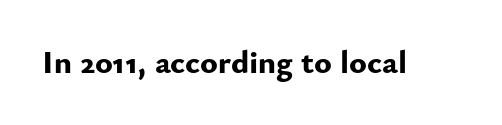
The passage shown is typeset with a sans-serif family. Underline: absent. Tracking value appears to be zero — textbook default spacing. Think of a printed novel: that variable character pitch is what you see here. This is the regular roman posture of the typeface.
